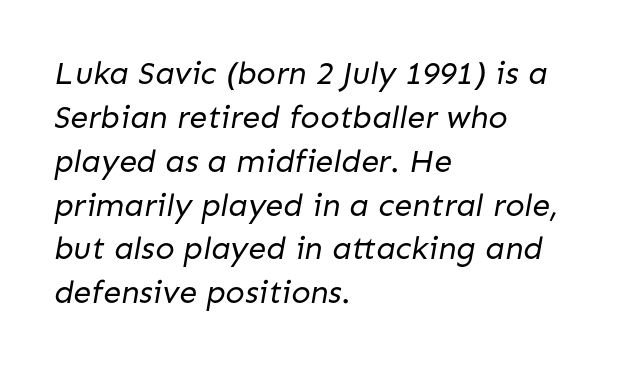
The image shows 32 px regular-weight sans-serif type; set left-aligned, normal line spacing (1.37x), normal letter spacing, not underlined; low stroke contrast and a medium x-height.
